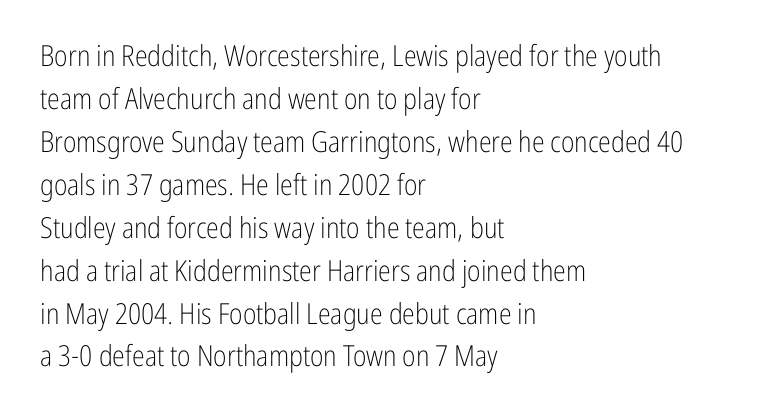
{"serif": "no", "italic": "no", "bold": "no", "weight": "light", "width": "condensed", "stroke_contrast": "low", "x_height": "medium", "monospaced": "no", "underline": "no", "align": "left", "line_spacing": "normal", "line_spacing_ratio": 1.48, "letter_spacing": "normal", "letter_spacing_em": 0.0, "glyph_px": 29}
